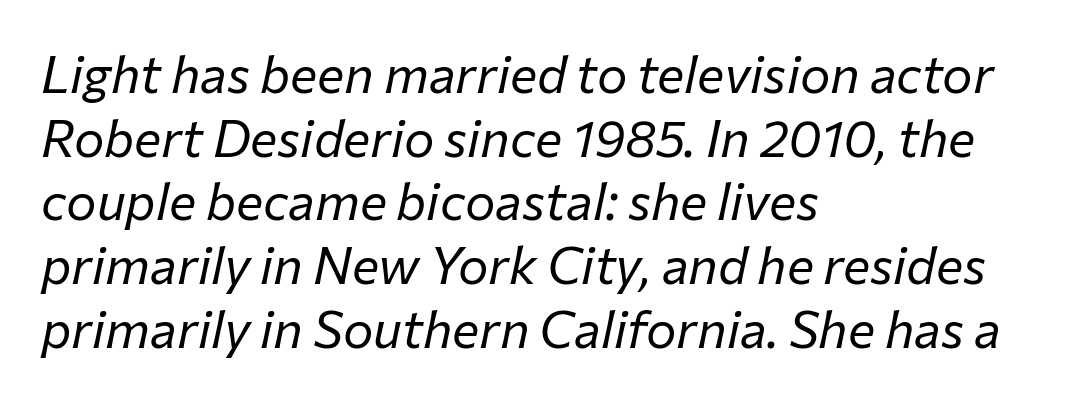
{"italic": "yes", "lean": "right", "slant_degrees": 12, "bold": "no", "weight": "regular", "width": "normal", "stroke_contrast": "low", "x_height": "medium", "monospaced": "no", "underline": "no", "align": "left", "line_spacing": "normal", "line_spacing_ratio": 1.25, "letter_spacing": "normal", "letter_spacing_em": 0.0, "glyph_px": 51}
